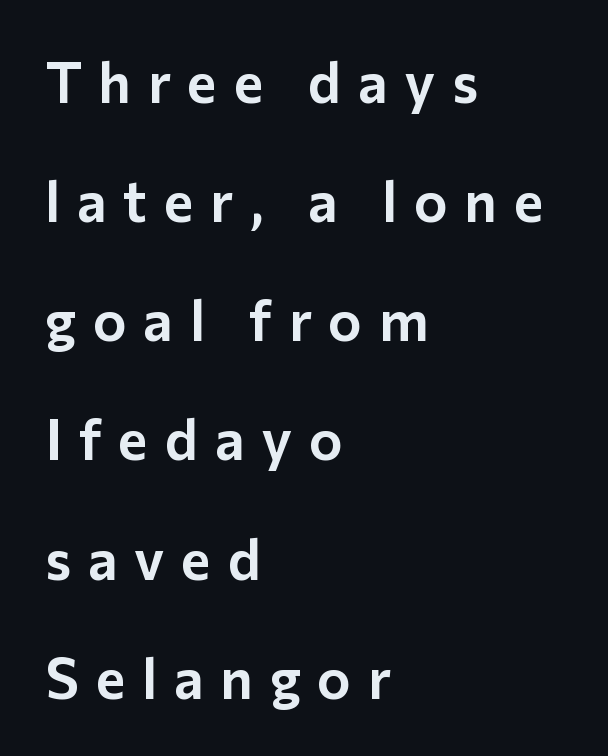
Q: Is the text italic (slanted)? A: No, it is upright.
Q: Is the typeface a serif or a sans-serif typeface? A: Sans-serif.
Q: Is the text underlined? A: No.
Q: How is the paragraph aligned? A: Left-aligned.
Q: Is the spacing between letters normal or unusually wide? A: Unusually wide.
Q: Is the spacing between lines tight, normal or loose? A: Loose.
Q: Width (condensed, normal, or wide)? A: Normal.
Q: Stroke contrast? A: Low.
Q: x-height? A: Medium.
Q: Monospaced? A: No.
